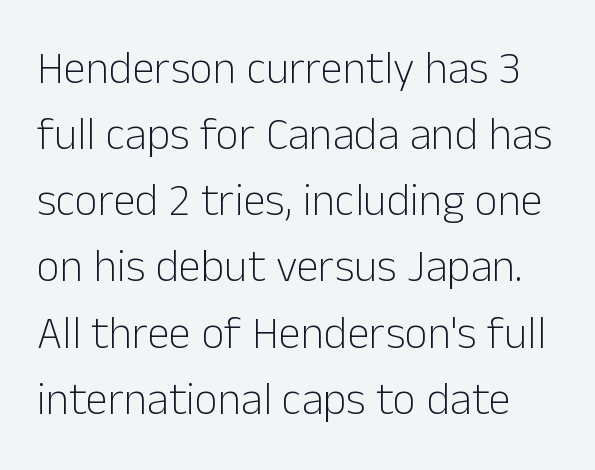
The image shows 45 px light sans-serif type, upright; set normal line spacing (1.47x), normal letter spacing, not underlined; low stroke contrast and a medium x-height.
